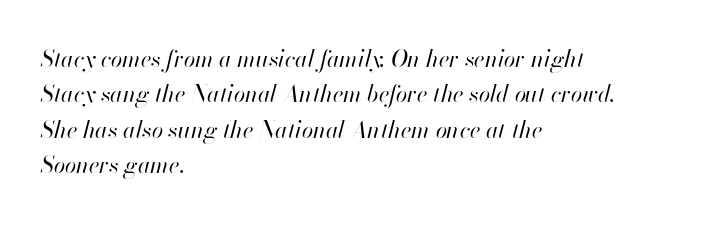
Q: Is the text bold? A: No.
Q: Is the text italic (slanted)? A: Yes, it leans right by about 13 degrees.
Q: Is the text underlined? A: No.
Q: How is the paragraph aligned? A: Left-aligned.
Q: Is the spacing between letters normal or unusually wide? A: Normal.
Q: Is the spacing between lines tight, normal or loose? A: Normal.
